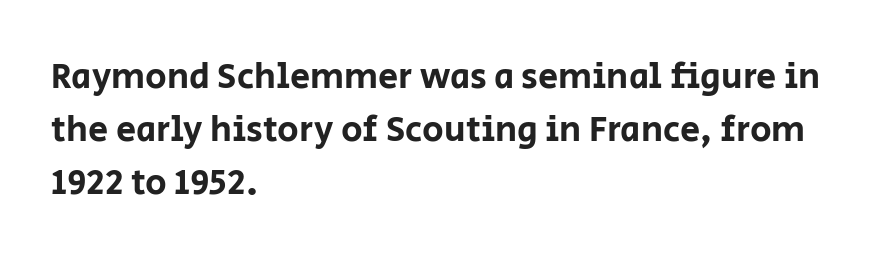
This rendering uses left alignment, leaving the right contour irregular. A roman cut, with each character standing at attention. The typeface chosen for these lines omits serifs. Beneath every word, the page is bare. Vertically, the passage feels balanced, rows spaced as you'd expect. Do the characters align in a grid? No, the font is proportional.
